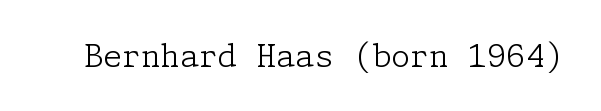
{"serif": "yes", "italic": "no", "bold": "no", "weight": "light", "width": "normal", "stroke_contrast": "low", "x_height": "medium", "underline": "no", "letter_spacing": "normal", "letter_spacing_em": 0.0, "glyph_px": 31}
